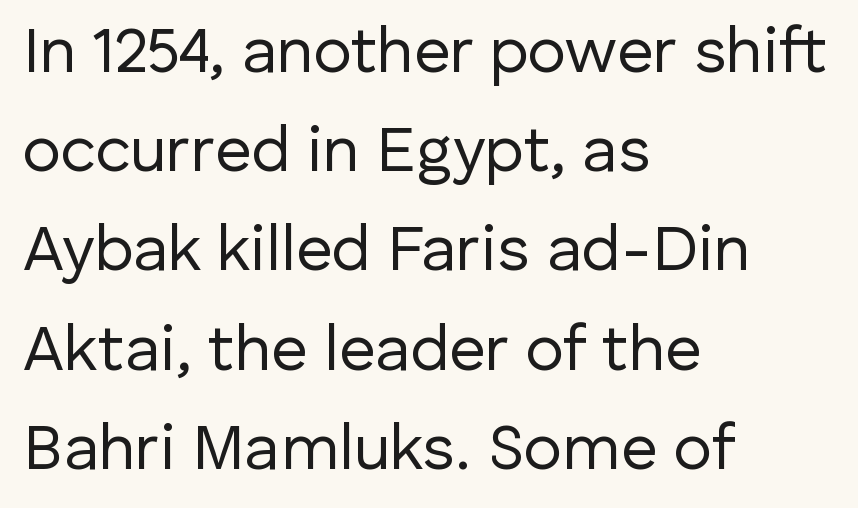
{"serif": "no", "italic": "no", "bold": "no", "weight": "regular", "width": "normal", "stroke_contrast": "low", "x_height": "medium", "monospaced": "no", "underline": "no", "align": "left", "line_spacing": "normal", "line_spacing_ratio": 1.55, "letter_spacing": "normal", "letter_spacing_em": 0.0, "glyph_px": 64}
